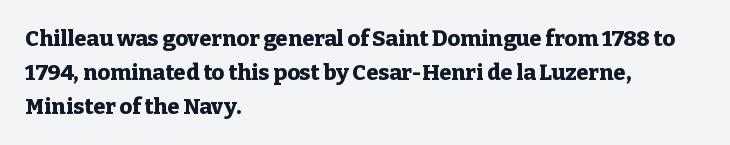
The lettering holds an erect, upright posture throughout. No word sits above an underline. Thick stems and heavy bowls — unmistakably bold. How are the letters spaced? Ordinarily, with no added tracking. Line beginnings align vertically; line endings do not.
